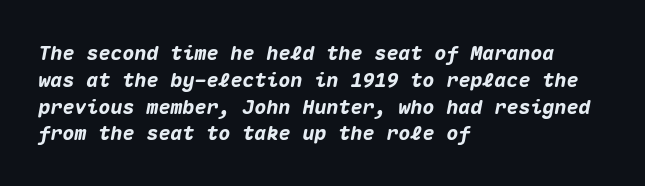
{"italic": "yes", "lean": "right", "slant_degrees": 10, "bold": "yes", "underline": "no", "align": "left", "line_spacing": "normal", "line_spacing_ratio": 1.34, "letter_spacing": "normal", "letter_spacing_em": 0.0, "glyph_px": 20}
